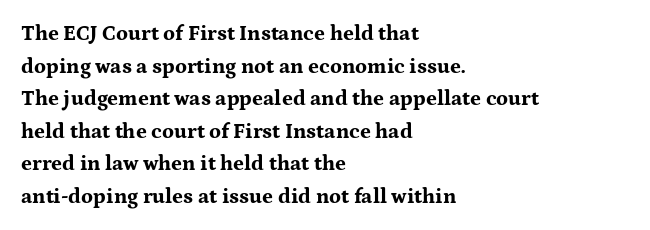
Q: Is the text bold? A: Yes.
Q: Is the text italic (slanted)? A: No, it is upright.
Q: Is the text underlined? A: No.
Q: How is the paragraph aligned? A: Left-aligned.
Q: Is the spacing between letters normal or unusually wide? A: Normal.
Q: Is the spacing between lines tight, normal or loose? A: Normal.
